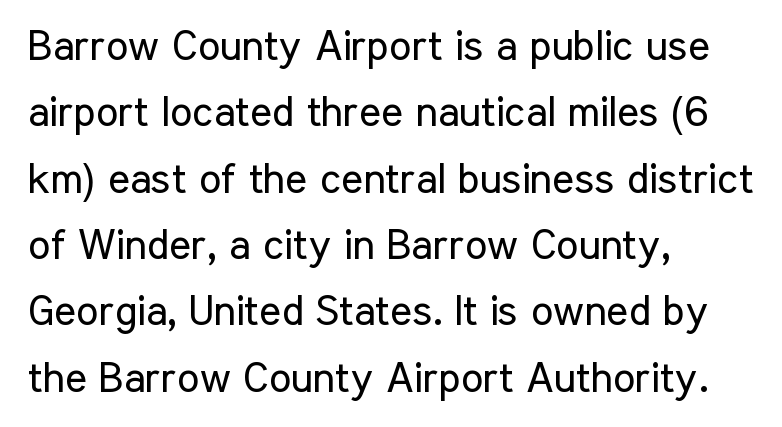
To sum up the face: it is a sans, with no serifs. Does the leading feel generous? No, just average. The glyphs are unaccompanied by any horizontal stroke below them. No extra ink here — the face is not bold. Line beginnings align vertically; line endings do not.
